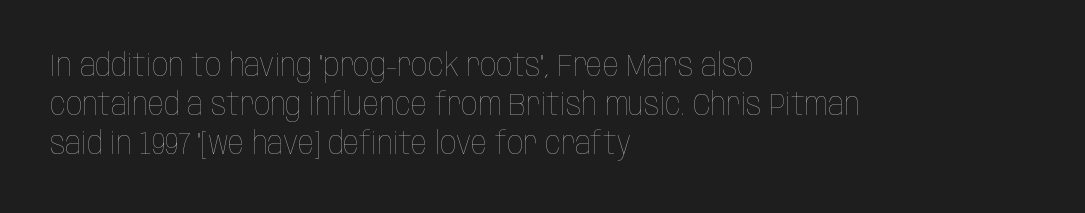
The image shows 32 px thin, condensed type, upright; set left-aligned, line spacing 1.22x, normal letter spacing, not underlined; low stroke contrast and a large x-height.
